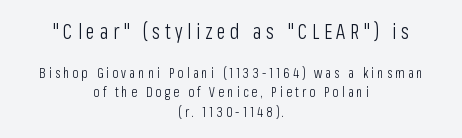
Q: Is the text bold? A: No.
Q: Is the text italic (slanted)? A: No, it is upright.
Q: Is the text underlined? A: No.
Q: How is the paragraph aligned? A: Centered.
Q: Is the spacing between letters normal or unusually wide? A: Unusually wide.
Q: Is the spacing between lines tight, normal or loose? A: Normal.
Q: Which block of text is set in a larger size, the first (top) or the second (bottom)? A: The first (top) one.
